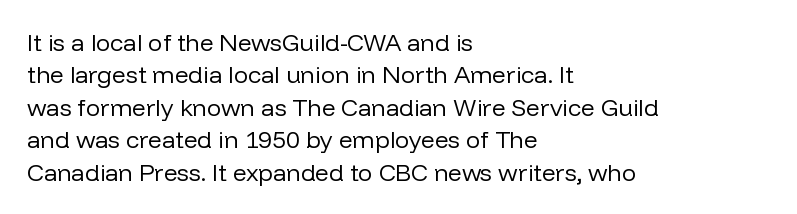
The typesetter chose a ragged-right arrangement here. In terms of letterspacing, this is plain default setting. Descenders hang freely into open space. A typesetter would call this leading conventional body-copy spacing. Stems and bowls with no extra thickness — not bold.
